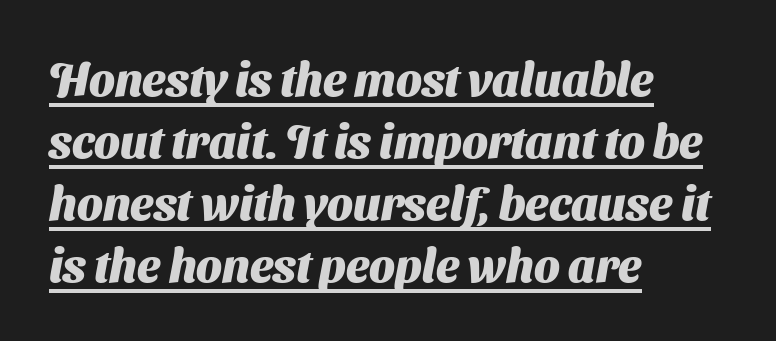
Q: Is the text bold? A: Yes.
Q: Is the typeface a serif or a sans-serif typeface? A: Sans-serif.
Q: Is the text underlined? A: Yes.
Q: How is the paragraph aligned? A: Left-aligned.
Q: Is the spacing between letters normal or unusually wide? A: Normal.
Q: Is the spacing between lines tight, normal or loose? A: Normal.
Q: Width (condensed, normal, or wide)? A: Normal.
Q: Stroke contrast? A: Medium.
Q: x-height? A: Medium.
Q: Monospaced? A: No.
